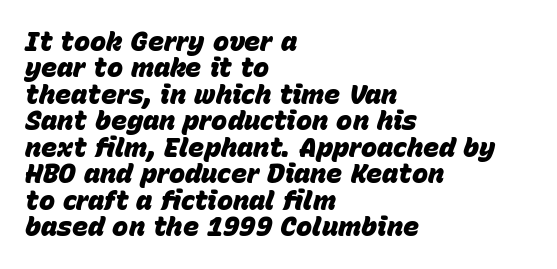
The image shows 27 px bold type, italic (leaning right); set left-aligned, tight line spacing (0.98x), normal letter spacing, not underlined.
